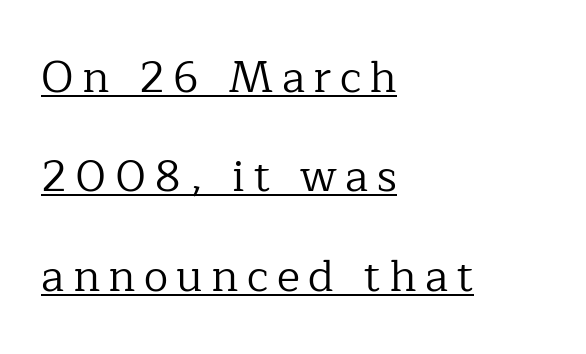
{"serif": "yes", "italic": "no", "bold": "no", "weight": "regular", "width": "normal", "stroke_contrast": "low", "x_height": "medium", "monospaced": "no", "underline": "yes", "align": "left", "line_spacing": "loose", "line_spacing_ratio": 2.26, "glyph_px": 44}
